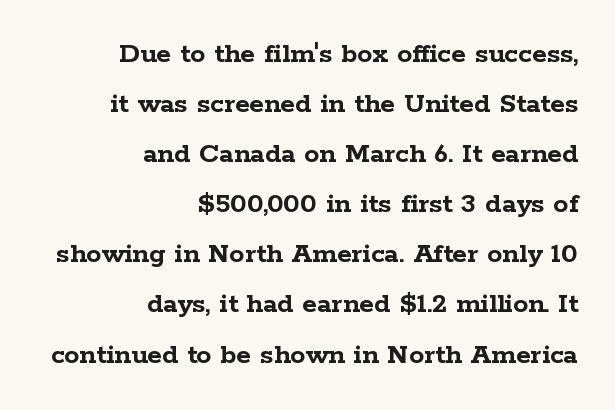
Posture: straight, roman, zero tilt. Looks like regular typesetting: each glyph gets only the width it needs. Thick stems and heavy bowls — unmistakably bold. The space directly below the letters is spotless. Every row of glyphs terminates at an identical x-position on the right.
